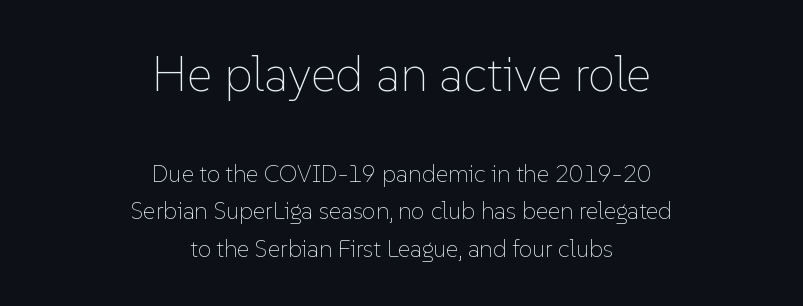
The designer gave the opening block more size than the closing block. Each line is balanced around a shared central axis. Is the stroke heavy? The answer is a plain regular-or-lighter. Here the designer chose a conventional face with non-uniform glyph widths.
